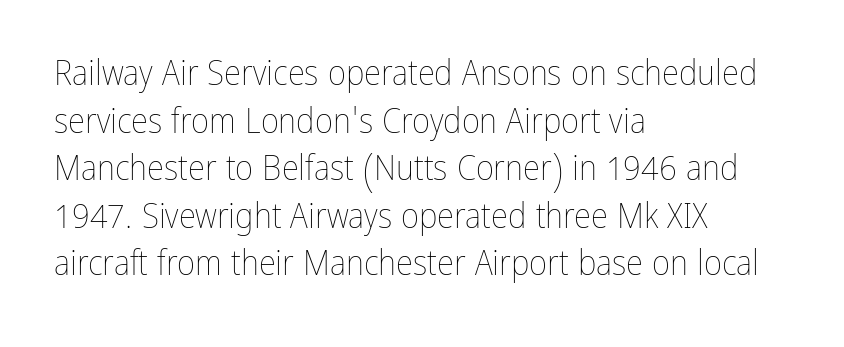
The image shows 35 px thin, condensed type, upright; set left-aligned, normal line spacing (1.36x), normal letter spacing, not underlined; low stroke contrast and a medium x-height.
